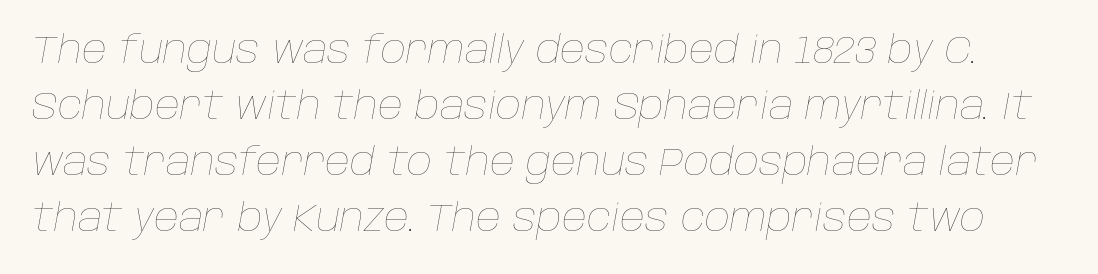
The image shows 39 px thin type, italic (leaning right); set normal line spacing (1.44x), normal letter spacing, not underlined; low stroke contrast and a large x-height.
